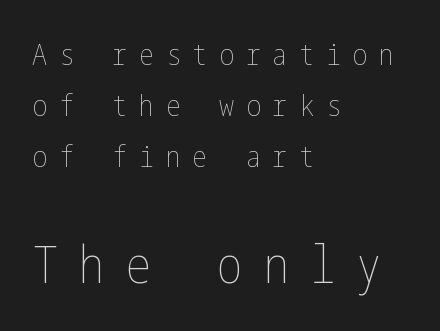
{"italic": "no", "bold": "no", "weight": "thin", "width": "condensed", "stroke_contrast": "low", "x_height": "medium", "underline": "no", "align": "left", "line_spacing": "normal", "line_spacing_ratio": 1.7, "letter_spacing": "wide", "letter_spacing_em": 0.39, "larger_block": "second", "size_ratio": 1.73, "glyph_px": 52}
